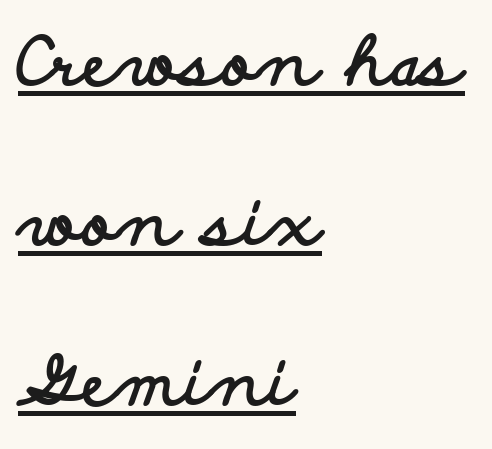
{"serif": "no", "bold": "yes", "weight": "bold", "width": "wide", "stroke_contrast": "low", "x_height": "small", "monospaced": "no", "underline": "yes", "align": "left", "line_spacing": "loose", "line_spacing_ratio": 2.39, "letter_spacing": "normal", "letter_spacing_em": 0.0, "glyph_px": 67}
